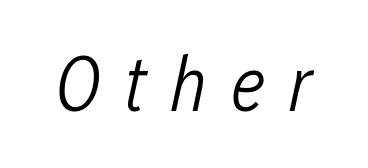
{"italic": "yes", "lean": "right", "slant_degrees": 12, "bold": "no", "weight": "light", "width": "condensed", "stroke_contrast": "low", "x_height": "medium", "monospaced": "no", "underline": "no", "letter_spacing": "wide", "letter_spacing_em": 0.29, "glyph_px": 79}
